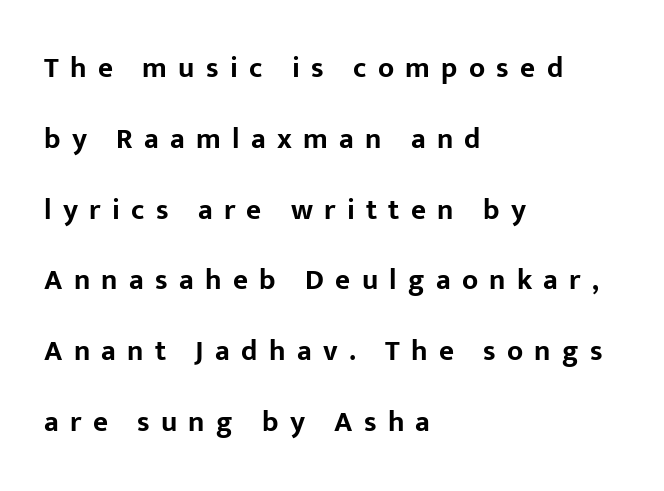
The image shows 29 px bold sans-serif type, upright; set left-aligned, loose line spacing (2.44x), unusually wide letter spacing (+0.39 em), not underlined; low stroke contrast and a medium x-height.
